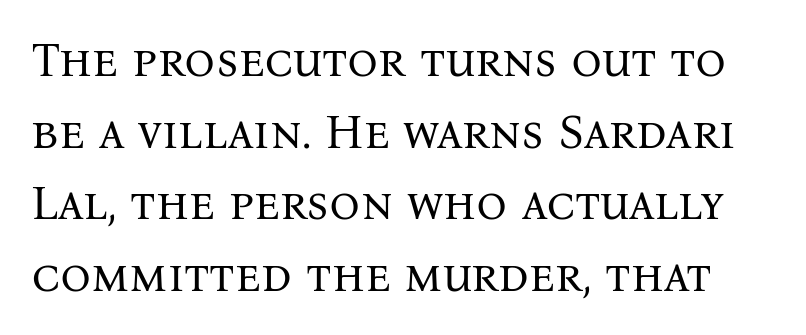
Q: Is the text bold? A: No.
Q: Is the text italic (slanted)? A: No, it is upright.
Q: Is the typeface a serif or a sans-serif typeface? A: Serif.
Q: Is the text underlined? A: No.
Q: Is the spacing between letters normal or unusually wide? A: Normal.
Q: Is the spacing between lines tight, normal or loose? A: Normal.
Q: Width (condensed, normal, or wide)? A: Normal.
Q: Stroke contrast? A: Medium.
Q: x-height? A: Medium.
Q: Monospaced? A: No.
